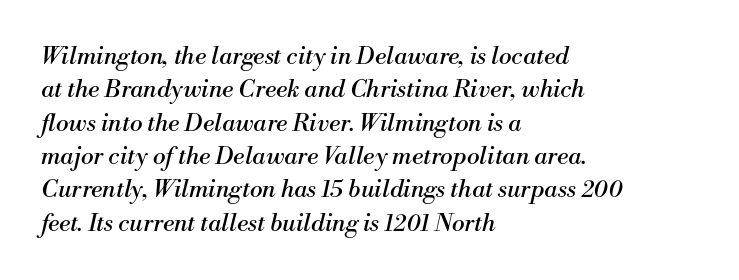
The image shows 24 px text type, italic (leaning right); set left-aligned, normal line spacing (1.39x), normal letter spacing, not underlined.
